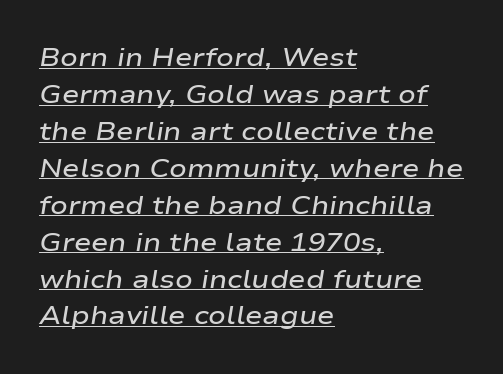
{"italic": "yes", "lean": "right", "slant_degrees": 9, "bold": "semi", "underline": "yes", "align": "left", "line_spacing": "normal", "line_spacing_ratio": 1.42, "letter_spacing": "normal", "letter_spacing_em": 0.0, "glyph_px": 26}
